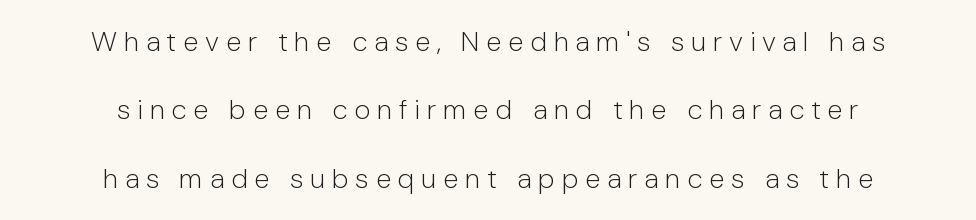
Q: Is the text bold? A: No.
Q: Is the text italic (slanted)? A: No, it is upright.
Q: Is the typeface a serif or a sans-serif typeface? A: Sans-serif.
Q: Is the text underlined? A: No.
Q: How is the paragraph aligned? A: Centered.
Q: Is the spacing between letters normal or unusually wide? A: Unusually wide.
Q: Is the spacing between lines tight, normal or loose? A: Loose.
Q: Width (condensed, normal, or wide)? A: Normal.
Q: Stroke contrast? A: Low.
Q: x-height? A: Medium.
Q: Monospaced? A: No.
